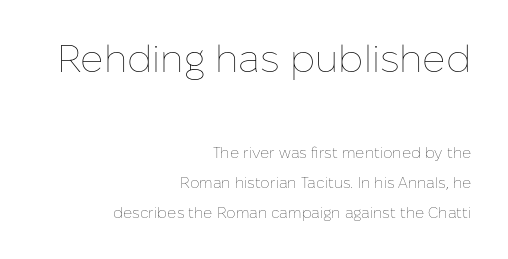
{"italic": "no", "bold": "no", "weight": "thin", "width": "normal", "stroke_contrast": "low", "x_height": "medium", "monospaced": "no", "underline": "no", "align": "right", "line_spacing": "loose", "line_spacing_ratio": 2.01, "letter_spacing": "normal", "letter_spacing_em": 0.0, "larger_block": "first", "size_ratio": 2.53, "glyph_px": 38}
